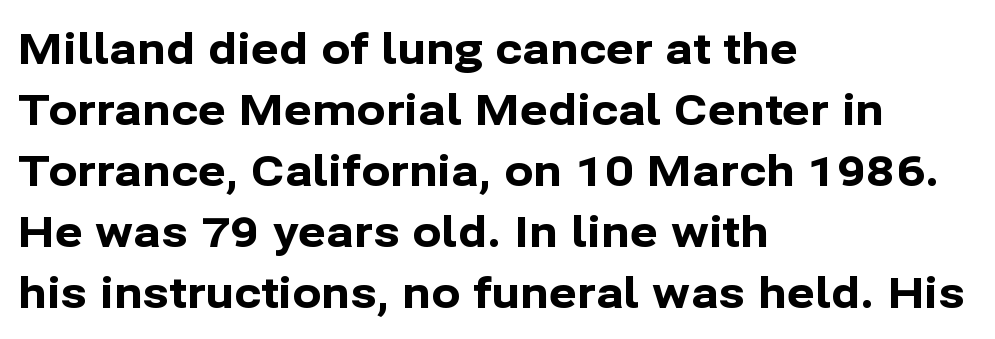
{"serif": "no", "italic": "no", "bold": "yes", "weight": "bold", "width": "normal", "stroke_contrast": "low", "x_height": "medium", "monospaced": "no", "underline": "no", "align": "left", "line_spacing": "normal", "line_spacing_ratio": 1.42, "letter_spacing": "normal", "letter_spacing_em": 0.0, "glyph_px": 43}
